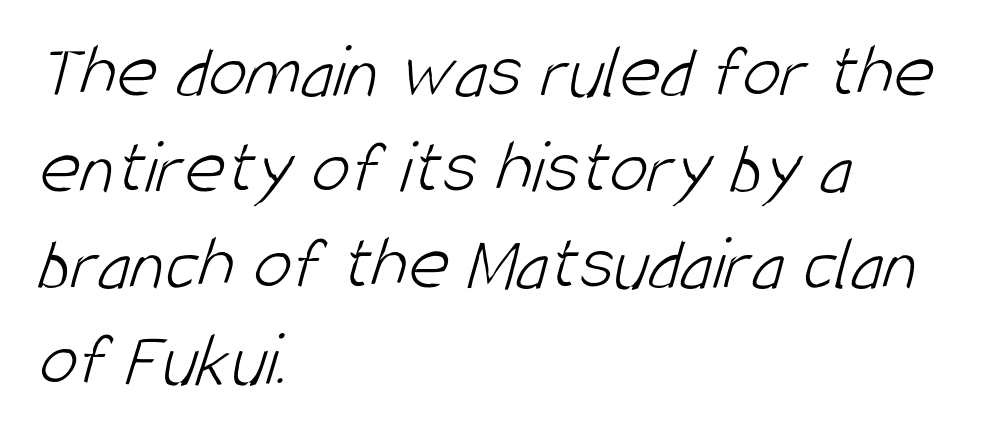
The gap between lines stays unmarked. Standard letterfit; no display-style spreading of the glyphs. You could not count columns in this text — the font is proportionally spaced. A quiet, ordinary-to-light weight characterises the typeface.
